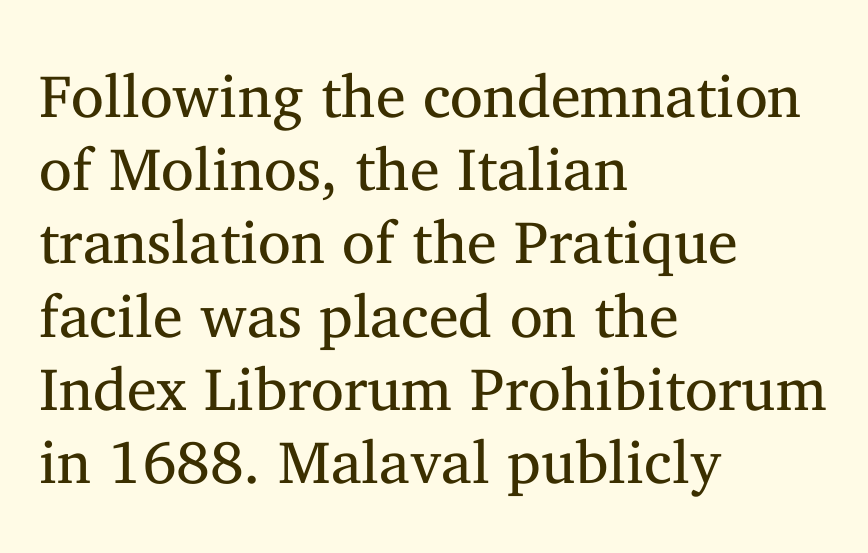
When letters stand straight like this, we call the style roman or upright. The lines in this sample share a left origin and differ only in where they stop. The weight would be labelled regular, book, light, or lighter still. The gap between lines stays unmarked.
